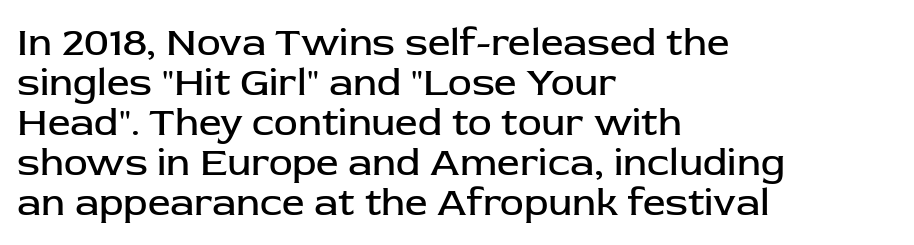
Q: Is the text bold? A: No.
Q: Is the text italic (slanted)? A: No, it is upright.
Q: Is the typeface a serif or a sans-serif typeface? A: Sans-serif.
Q: Is the text underlined? A: No.
Q: How is the paragraph aligned? A: Left-aligned.
Q: Is the spacing between letters normal or unusually wide? A: Normal.
Q: Is the spacing between lines tight, normal or loose? A: Tight.
Q: Width (condensed, normal, or wide)? A: Normal.
Q: Stroke contrast? A: Low.
Q: x-height? A: Medium.
Q: Monospaced? A: No.
